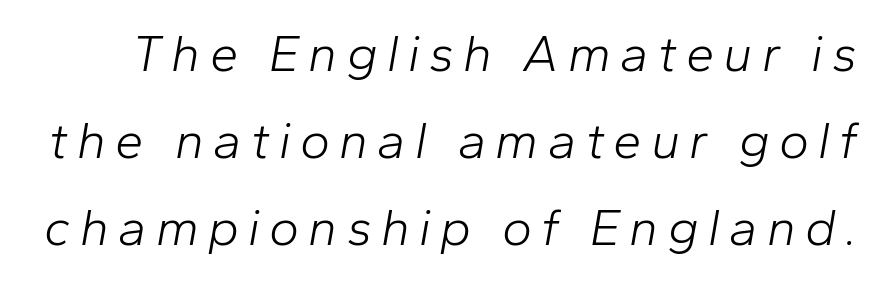
The image shows 51 px light type, italic (leaning right); set line spacing 1.71x, not underlined; low stroke contrast and a medium x-height.
